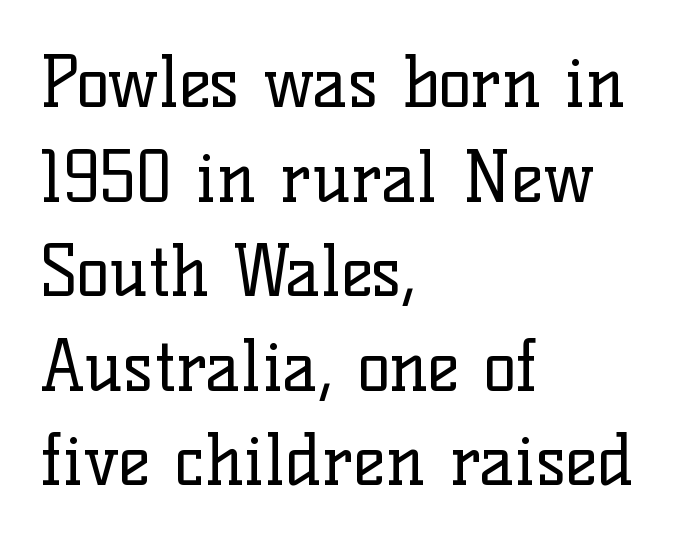
The image shows 69 px regular-weight serif type, upright; set left-aligned, normal line spacing (1.37x), normal letter spacing, not underlined; low stroke contrast and a medium x-height.
